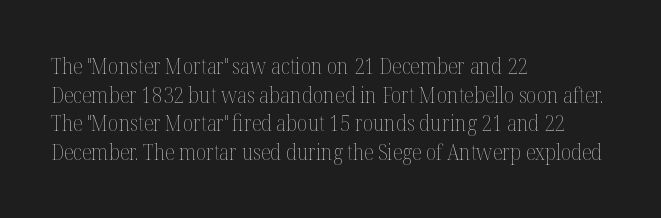
{"italic": "no", "bold": "no", "underline": "no", "align": "left", "line_spacing": "normal", "line_spacing_ratio": 1.36, "letter_spacing": "normal", "letter_spacing_em": 0.0, "glyph_px": 21}
